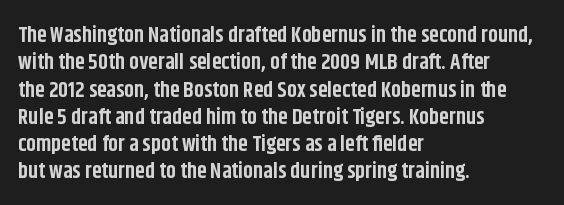
Chunky letters — that's bold for sure. Caption: standard tracking, unaltered. Descenders are the only things crossing below the line. Typeset ragged right — the left edge is the straight one. The letters stand upright; this is a roman face.
